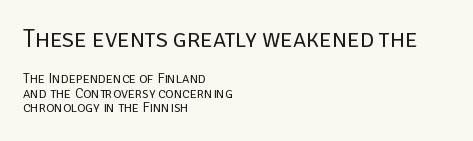
Nothing unusual about the tracking: characters are spaced as the font intends. If you drew a ruler down the left edge, every line would touch it. Every stem runs plumb, perpendicular to the baseline. The gap between lines stays unmarked. No heavy texture on the line: the type isn't bold. Is the lower block the larger one? No — the upper block carries the bigger type.
